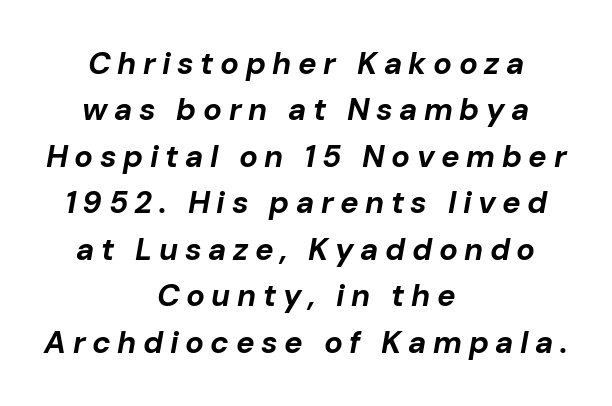
Q: Is the text bold? A: Yes.
Q: Is the text italic (slanted)? A: Yes, it leans right by about 10 degrees.
Q: Is the text underlined? A: No.
Q: How is the paragraph aligned? A: Centered.
Q: Is the spacing between letters normal or unusually wide? A: Unusually wide.
Q: Is the spacing between lines tight, normal or loose? A: Normal.
Q: Width (condensed, normal, or wide)? A: Normal.
Q: Stroke contrast? A: Low.
Q: x-height? A: Medium.
Q: Monospaced? A: No.
